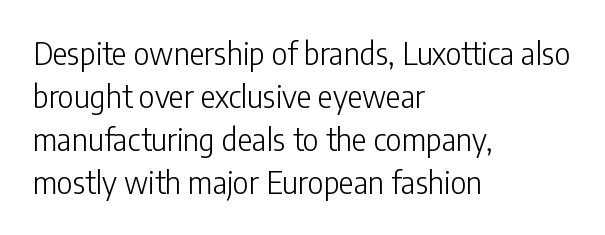
{"serif": "no", "italic": "no", "bold": "no", "weight": "light", "width": "condensed", "stroke_contrast": "low", "x_height": "medium", "monospaced": "no", "underline": "no", "align": "left", "line_spacing": "normal", "line_spacing_ratio": 1.39, "letter_spacing": "normal", "letter_spacing_em": 0.0, "glyph_px": 31}
